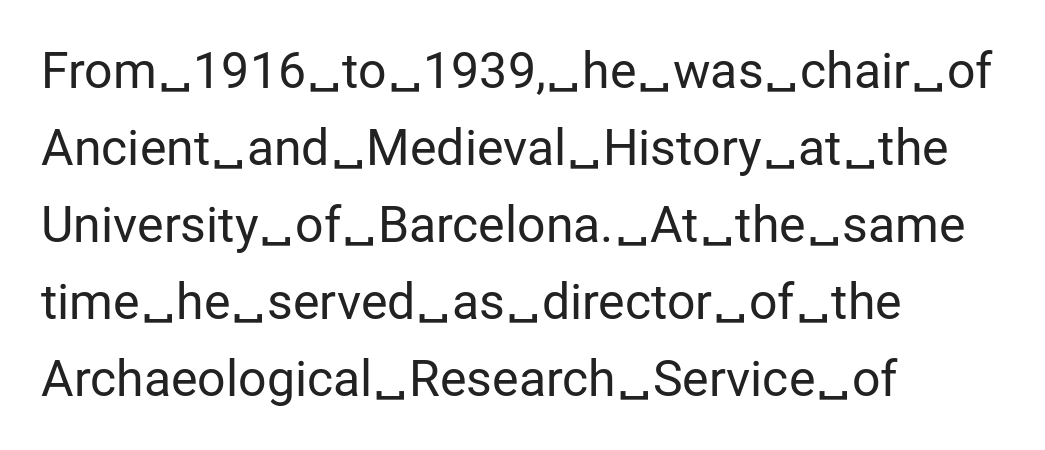
Q: Is the text bold? A: No.
Q: Is the text italic (slanted)? A: No, it is upright.
Q: Is the typeface a serif or a sans-serif typeface? A: Sans-serif.
Q: Is the text underlined? A: No.
Q: How is the paragraph aligned? A: Left-aligned.
Q: Is the spacing between letters normal or unusually wide? A: Normal.
Q: Is the spacing between lines tight, normal or loose? A: Normal.
Q: Width (condensed, normal, or wide)? A: Normal.
Q: Stroke contrast? A: Low.
Q: x-height? A: Medium.
Q: Monospaced? A: No.
